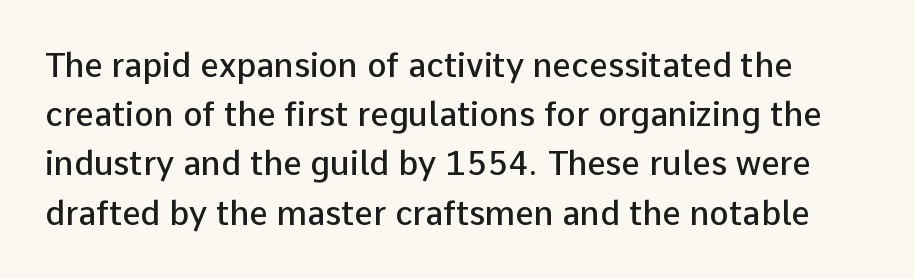
Every character sits straight up, as roman type does. This sample uses a sans-serif face. This sample has the flowing, uneven cadence of proportional lettering. Is the letter spacing exaggerated? No — it looks like the ordinary default. A fair bit of extra ink — the face is semibold, not bold.
